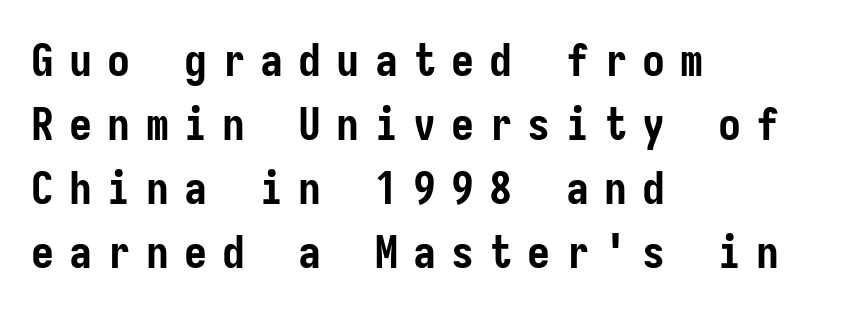
Successive baselines arrive at the customary interval. Letterform terminals end flat and unadorned throughout the passage. The strip under each line holds only bare page. Typesetter's note: full bold, strokes at maximum text heaviness. Short note: letters widely spaced. Where is the straight margin? On the left.
